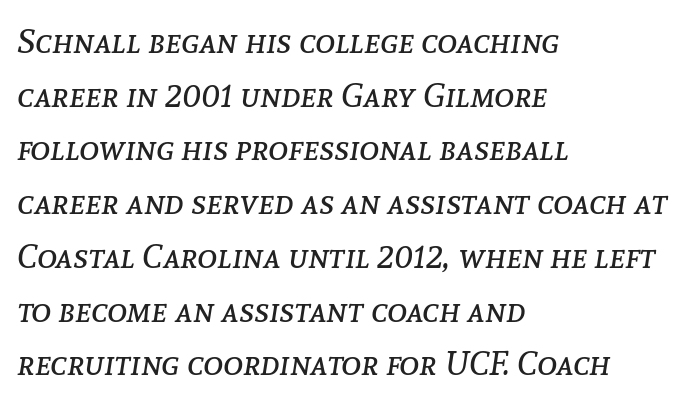
Evenly set lines give the paragraph a standard silhouette. All the whitespace from short lines collects on the right. Slant detected: the letters are inclined. Weight class: somewhere from thin through regular. Look at the tracking — it's just the regular setting, nothing added. Varying glyph widths throughout — classic text-font behaviour.
